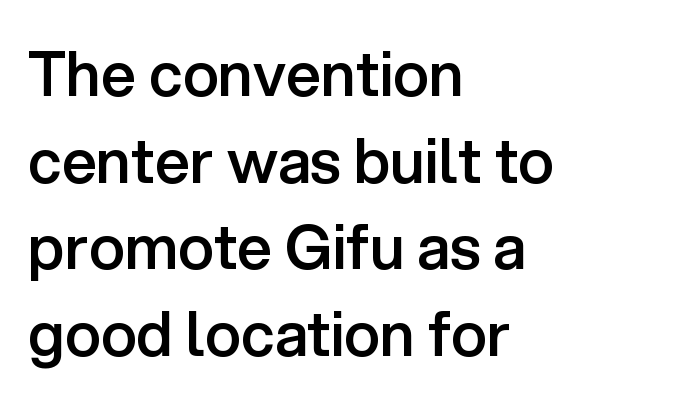
{"serif": "no", "italic": "no", "bold": "semi", "weight": "semibold", "width": "normal", "stroke_contrast": "low", "x_height": "medium", "monospaced": "no", "underline": "no", "align": "left", "line_spacing": "normal", "line_spacing_ratio": 1.42, "letter_spacing": "normal", "letter_spacing_em": 0.0, "glyph_px": 61}
